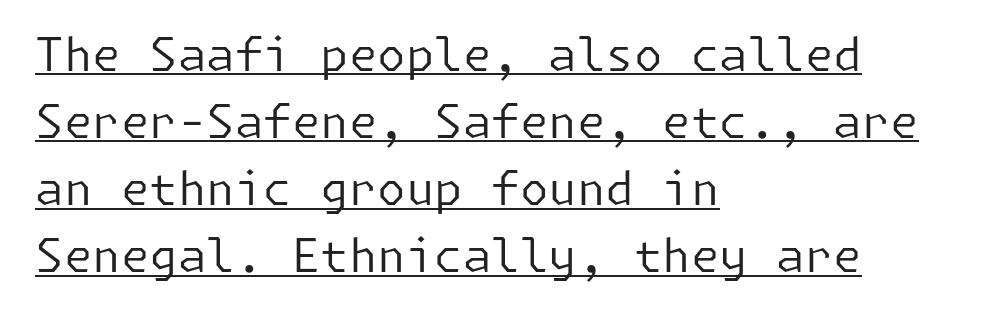
{"serif": "no", "italic": "no", "bold": "no", "weight": "regular", "width": "normal", "stroke_contrast": "low", "x_height": "medium", "underline": "yes", "align": "left", "line_spacing": "normal", "line_spacing_ratio": 1.46, "letter_spacing": "normal", "letter_spacing_em": 0.0, "glyph_px": 46}
